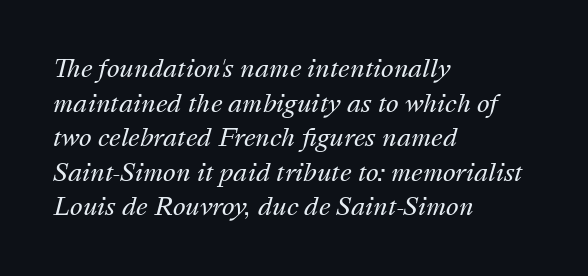
The image shows 24 px text type, italic (leaning right); set left-aligned, normal line spacing (1.44x), normal letter spacing, not underlined.
